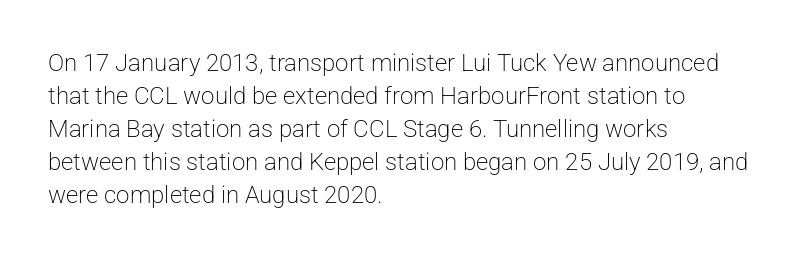
{"italic": "no", "bold": "no", "underline": "no", "align": "left", "line_spacing": "normal", "line_spacing_ratio": 1.38, "letter_spacing": "normal", "letter_spacing_em": 0.0, "glyph_px": 24}
